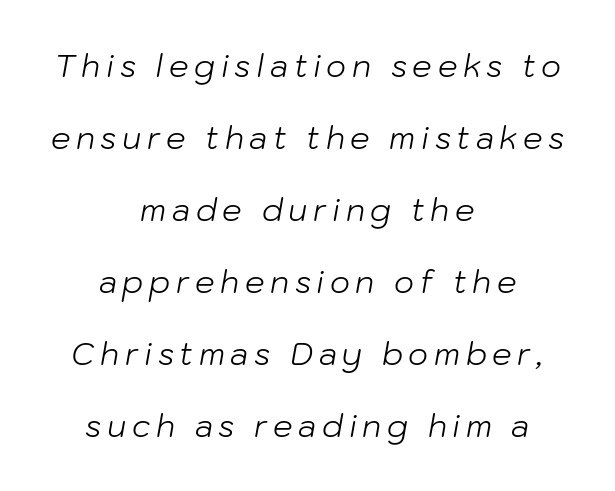
Q: Is the text bold? A: No.
Q: Is the text italic (slanted)? A: Yes, it leans right by about 10 degrees.
Q: Is the text underlined? A: No.
Q: How is the paragraph aligned? A: Centered.
Q: Is the spacing between lines tight, normal or loose? A: Loose.
Q: Width (condensed, normal, or wide)? A: Normal.
Q: Stroke contrast? A: Low.
Q: x-height? A: Medium.
Q: Monospaced? A: No.
